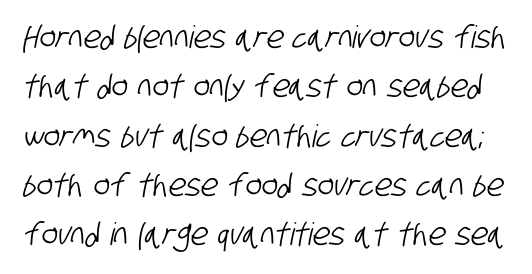
This rendering features lettering with no underline. Does the type have serifs? No, each stem ends abruptly. Successive baselines arrive at the customary interval. These lines keep a tight, regular rhythm from letter to letter. Spacing verdict: proportional, widths tailored to each character.
